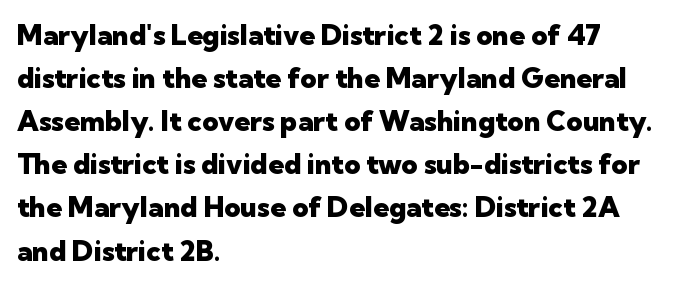
The image shows 28 px heavy sans-serif type, upright; set left-aligned, normal line spacing (1.54x), normal letter spacing, not underlined; low stroke contrast and a medium x-height.
